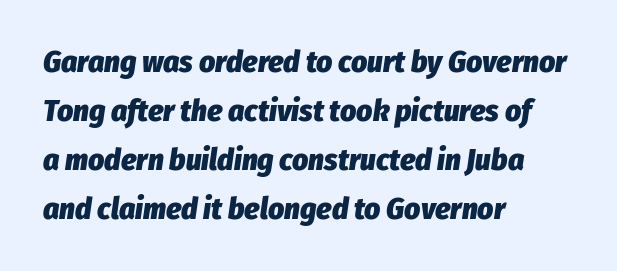
{"italic": "yes", "lean": "right", "slant_degrees": 8, "bold": "yes", "weight": "heavy", "width": "condensed", "stroke_contrast": "low", "x_height": "medium", "monospaced": "no", "underline": "no", "align": "left", "line_spacing": "normal", "line_spacing_ratio": 1.58, "letter_spacing": "normal", "letter_spacing_em": 0.0, "glyph_px": 31}
